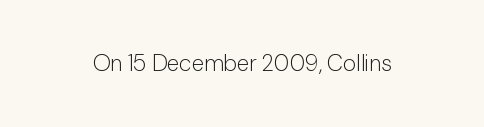
The image shows 23 px text type, upright; set normal letter spacing, not underlined.
